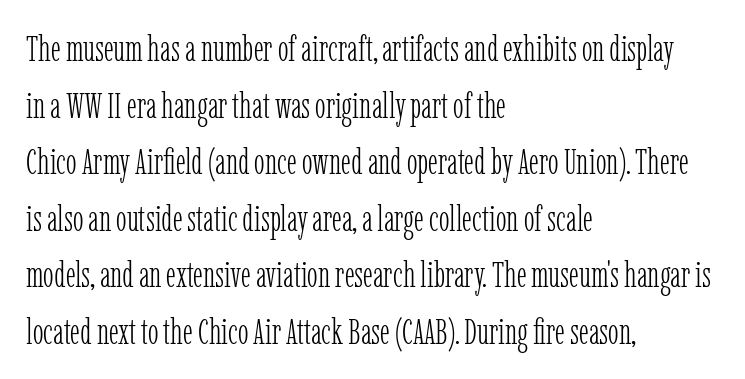
{"serif": "yes", "italic": "no", "bold": "no", "weight": "light", "width": "condensed", "stroke_contrast": "low", "x_height": "medium", "monospaced": "no", "underline": "no", "align": "left", "line_spacing": "normal", "line_spacing_ratio": 1.57, "letter_spacing": "normal", "letter_spacing_em": 0.0, "glyph_px": 36}
